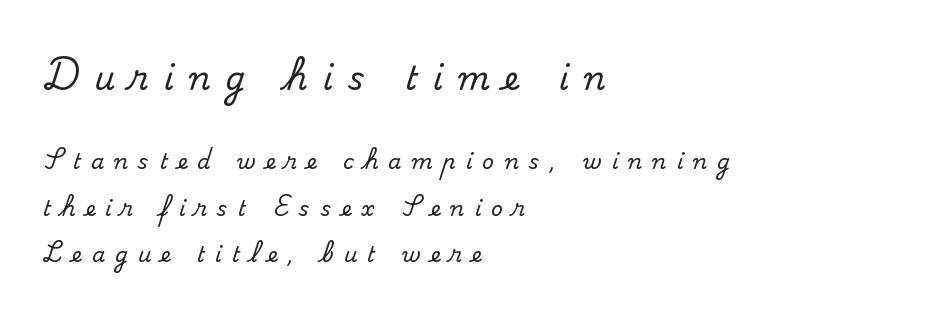
Q: Is the text italic (slanted)? A: Yes.
Q: Is the text underlined? A: No.
Q: How is the paragraph aligned? A: Left-aligned.
Q: Is the spacing between letters normal or unusually wide? A: Unusually wide.
Q: Is the spacing between lines tight, normal or loose? A: Loose.
Q: Which block of text is set in a larger size, the first (top) or the second (bottom)? A: The first (top) one.
Q: Width (condensed, normal, or wide)? A: Normal.
Q: Stroke contrast? A: Medium.
Q: x-height? A: Small.
Q: Monospaced? A: No.
